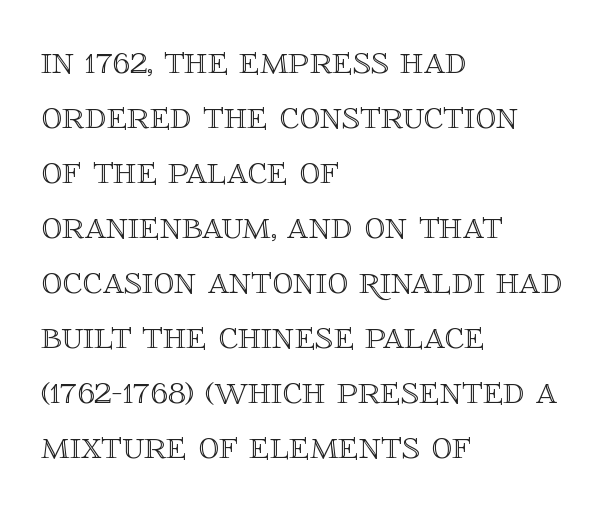
Q: Is the text italic (slanted)? A: No, it is upright.
Q: Is the text underlined? A: No.
Q: How is the paragraph aligned? A: Left-aligned.
Q: Is the spacing between letters normal or unusually wide? A: Normal.
Q: Is the spacing between lines tight, normal or loose? A: Normal.
Q: Width (condensed, normal, or wide)? A: Normal.
Q: x-height? A: Large.
Q: Monospaced? A: No.
